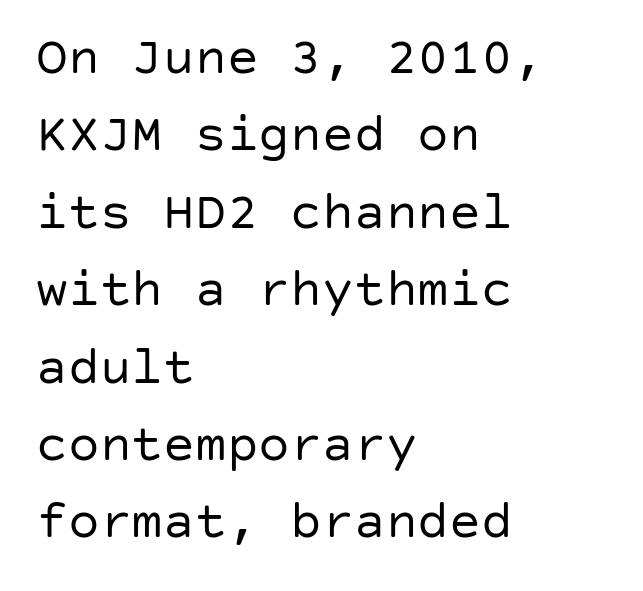
A light-to-regular cut is what we see here. This is sans-serif lettering, the kind often seen on screens and signage. A typesetter would call this zero additional tracking. The words here are not underlined.
